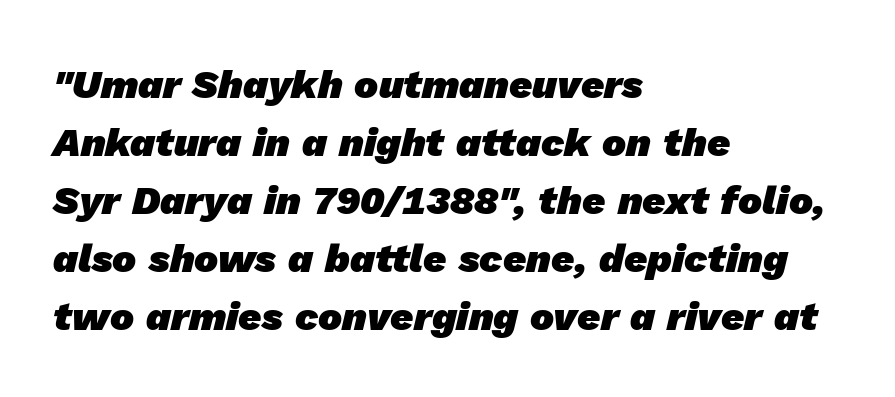
Typeset ragged right — the left edge is the straight one. Is there much room between lines? A standard amount, neither cramped nor airy. Classification — sans serif. Letter spacing: default. The passage shown is typed in a proportional face where columns would drift.
